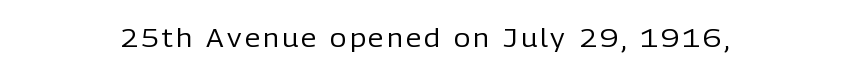
{"italic": "no", "bold": "no", "underline": "no", "glyph_px": 25}
